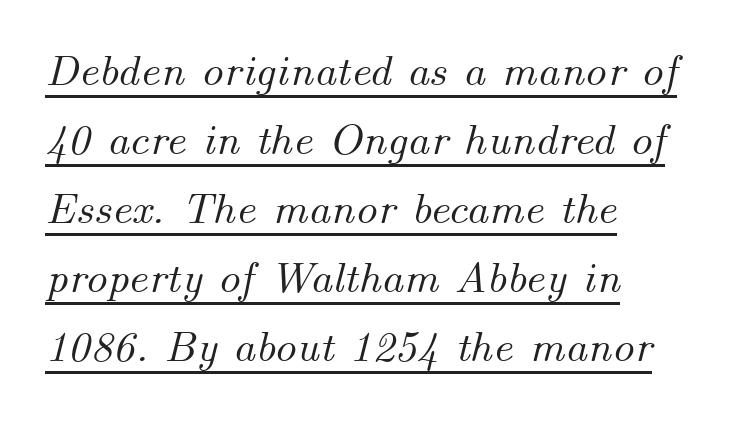
The lettering tilts uniformly, giving the passage an italic look. You could not count columns in this text — the font is proportionally spaced. These characters rest on top of a visible drawn line. Caption: standard tracking, unaltered. Evenly set lines give the paragraph a standard silhouette.
